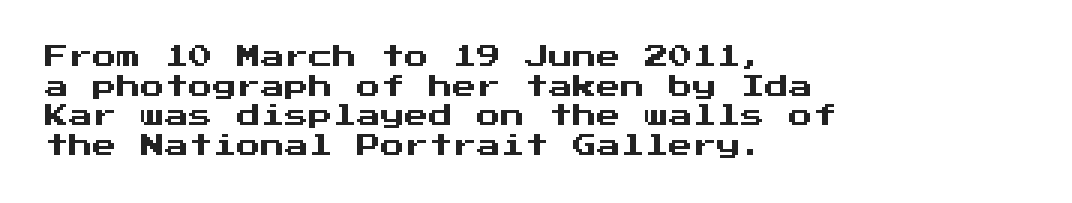
Q: Is the text italic (slanted)? A: No, it is upright.
Q: Is the text underlined? A: No.
Q: How is the paragraph aligned? A: Left-aligned.
Q: Is the spacing between letters normal or unusually wide? A: Normal.
